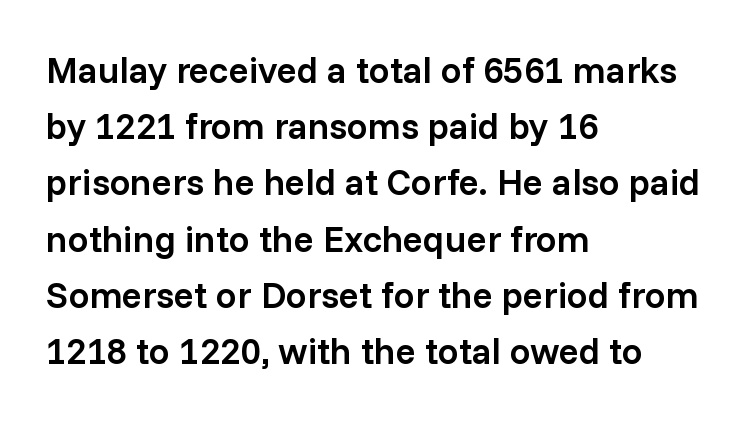
Note: no serifs on the glyphs. Vertically, the passage feels balanced, rows spaced as you'd expect. This rendering uses left alignment, leaving the right contour irregular. Does the weight exceed regular? Yes, but only to semibold.
